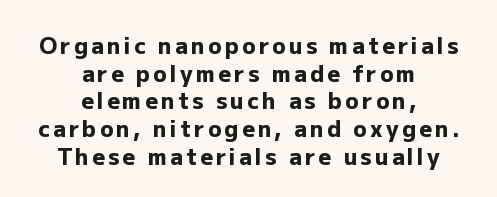
The image shows 22 px bold type, upright; set centered, normal line spacing (1.26x), not underlined.
